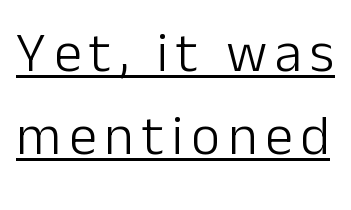
{"serif": "no", "italic": "no", "bold": "no", "weight": "light", "width": "normal", "stroke_contrast": "low", "x_height": "medium", "monospaced": "no", "underline": "yes", "line_spacing": "normal", "line_spacing_ratio": 1.48, "glyph_px": 56}
